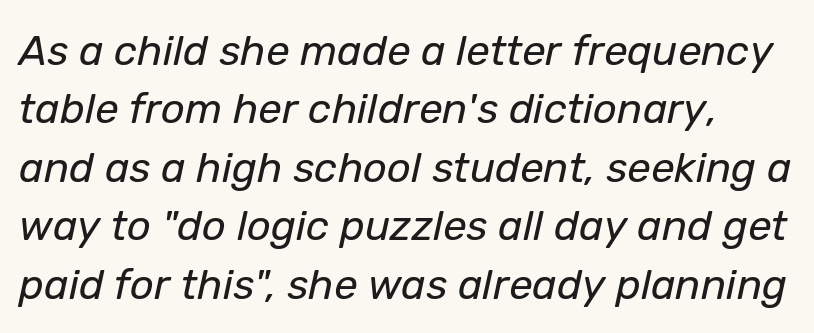
{"italic": "yes", "lean": "right", "slant_degrees": 12, "bold": "no", "weight": "regular", "width": "normal", "stroke_contrast": "low", "x_height": "medium", "monospaced": "no", "underline": "no", "align": "left", "line_spacing": "normal", "line_spacing_ratio": 1.39, "letter_spacing": "normal", "letter_spacing_em": 0.0, "glyph_px": 42}
